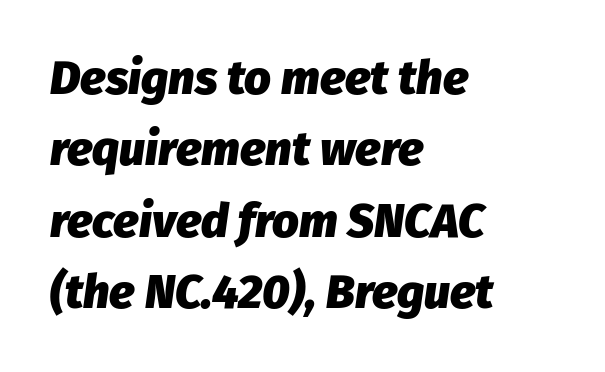
These lines stack with their left ends in a neat column. Bare-footed words on every line. The designer left line spacing at the default. The letterforms sit shoulder to shoulder at normal distance. The letters are bold, with thick, heavy strokes.
